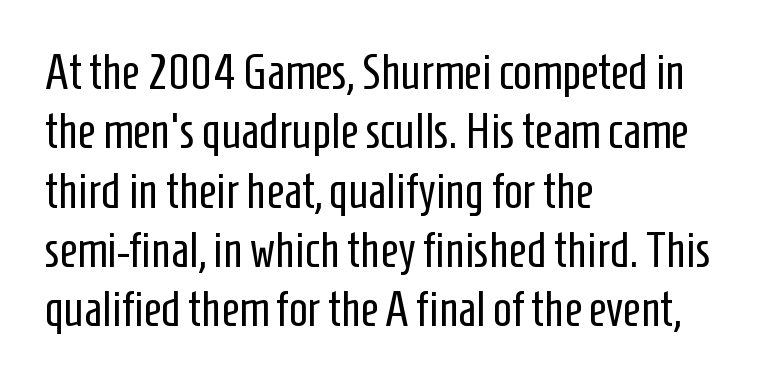
All the whitespace from short lines collects on the right. Decoration check: the copy has no underline. What stands out about the letter spacing? Nothing — it is the standard amount. Are there feet on the stems? There aren't — it's a sans. If you drew a line through each stem, it would be perfectly vertical.
